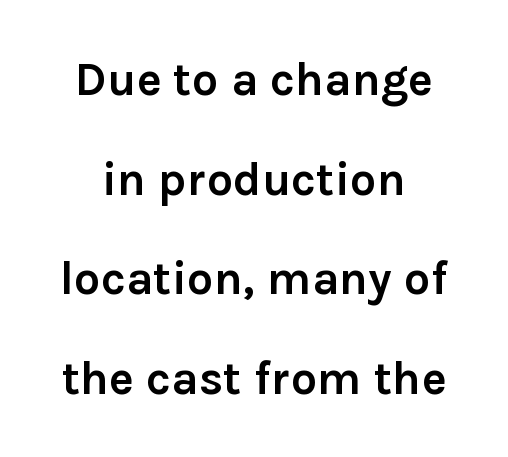
{"serif": "no", "italic": "no", "bold": "yes", "weight": "semibold", "width": "normal", "stroke_contrast": "low", "x_height": "medium", "monospaced": "no", "underline": "no", "align": "center", "line_spacing": "loose", "line_spacing_ratio": 2.12, "letter_spacing": "normal", "letter_spacing_em": 0.0, "glyph_px": 47}
